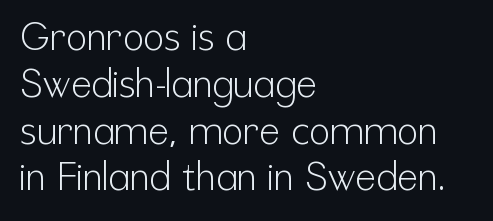
{"serif": "no", "italic": "no", "bold": "no", "weight": "light", "width": "condensed", "stroke_contrast": "low", "x_height": "medium", "monospaced": "no", "underline": "no", "align": "left", "line_spacing_ratio": 1.2, "letter_spacing": "normal", "letter_spacing_em": 0.0, "glyph_px": 39}
